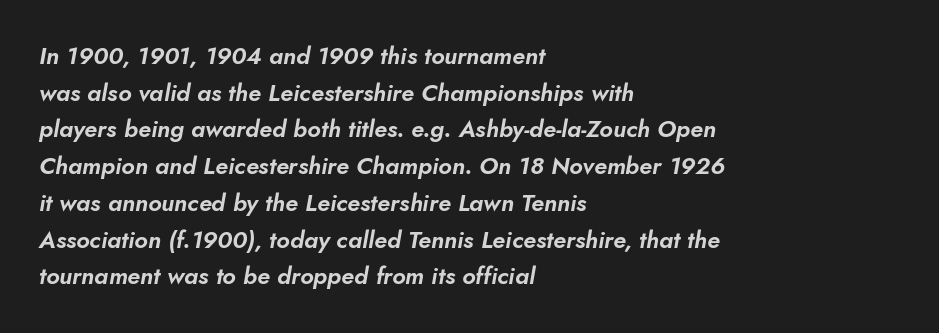
Notice how the stems are inclined rather than vertical — that's the hallmark of italics. Students, observe: this is what conventionally led text looks like. Characters follow at the spacing the type designer built in. Casual observation: everything's shoved over to the left. The zone under the glyphs is completely vacant.
